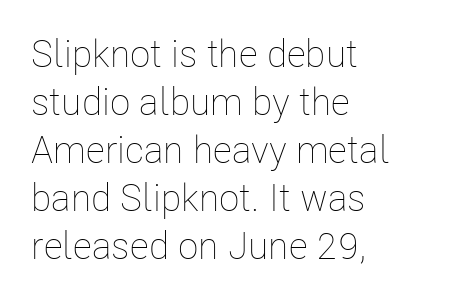
{"italic": "no", "bold": "no", "weight": "thin", "width": "condensed", "stroke_contrast": "low", "x_height": "medium", "monospaced": "no", "underline": "no", "align": "left", "line_spacing": "normal", "line_spacing_ratio": 1.26, "letter_spacing": "normal", "letter_spacing_em": 0.0, "glyph_px": 38}
